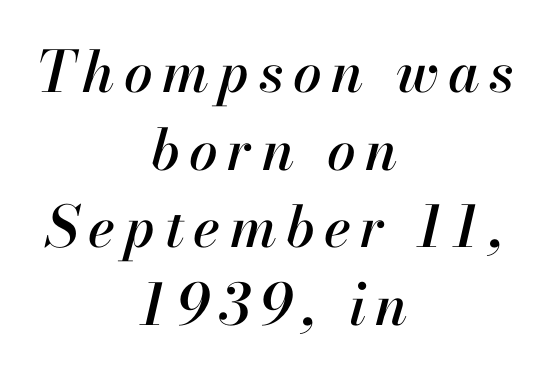
The image shows 57 px text type, italic (leaning right); set centered, normal line spacing (1.36x), not underlined; high stroke contrast and a small x-height.
